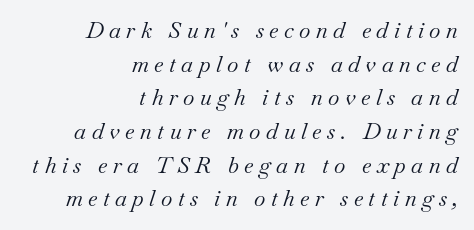
Q: Is the text bold? A: No.
Q: Is the text italic (slanted)? A: Yes, it leans right by about 18 degrees.
Q: Is the text underlined? A: No.
Q: How is the paragraph aligned? A: Right-aligned.
Q: Is the spacing between letters normal or unusually wide? A: Unusually wide.
Q: Is the spacing between lines tight, normal or loose? A: Normal.
